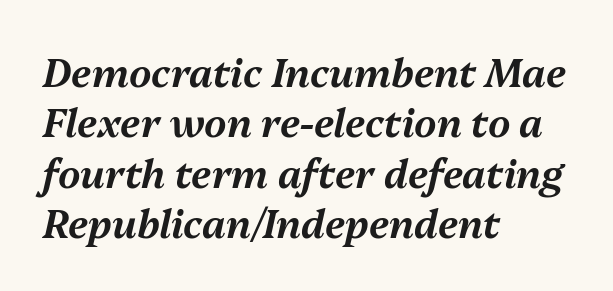
Q: Is the text italic (slanted)? A: Yes, it leans right by about 13 degrees.
Q: Is the text underlined? A: No.
Q: How is the paragraph aligned? A: Left-aligned.
Q: Is the spacing between letters normal or unusually wide? A: Normal.
Q: Is the spacing between lines tight, normal or loose? A: Normal.
Q: Width (condensed, normal, or wide)? A: Normal.
Q: Stroke contrast? A: Medium.
Q: x-height? A: Medium.
Q: Monospaced? A: No.
